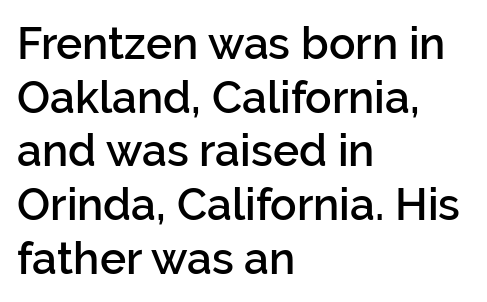
The image shows 44 px semibold sans-serif type, upright; set left-aligned, line spacing 1.22x, normal letter spacing, not underlined; low stroke contrast and a medium x-height.
